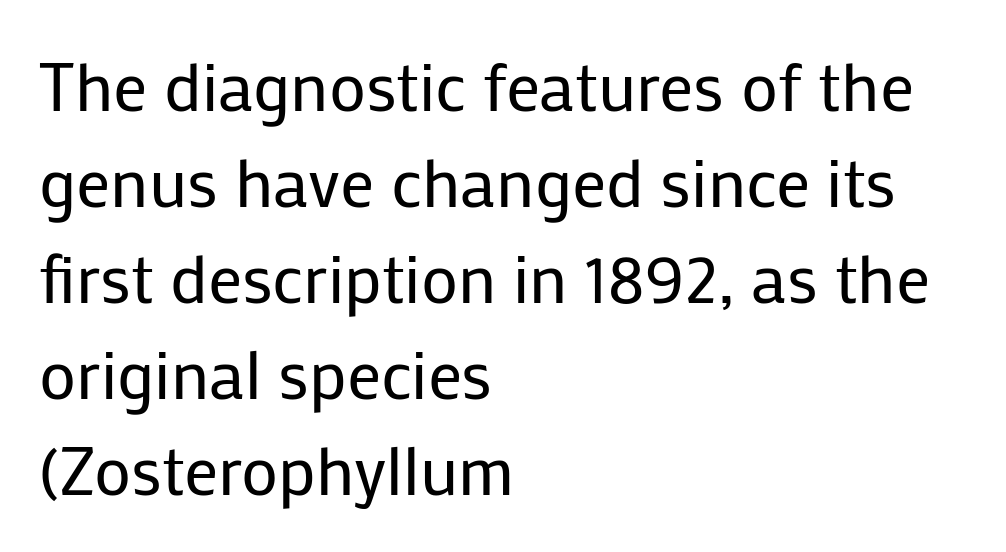
{"serif": "no", "italic": "no", "bold": "no", "weight": "regular", "width": "normal", "stroke_contrast": "low", "x_height": "medium", "monospaced": "no", "underline": "no", "align": "left", "line_spacing": "normal", "line_spacing_ratio": 1.41, "letter_spacing": "normal", "letter_spacing_em": 0.0, "glyph_px": 68}
